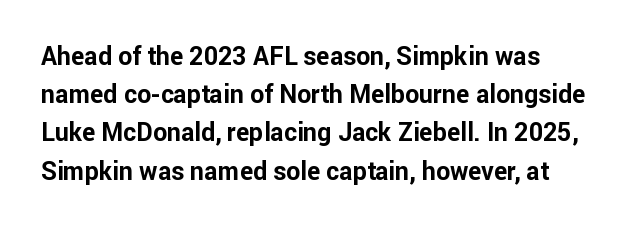
The image shows 25 px bold type, upright; set normal line spacing (1.53x), normal letter spacing, not underlined.
